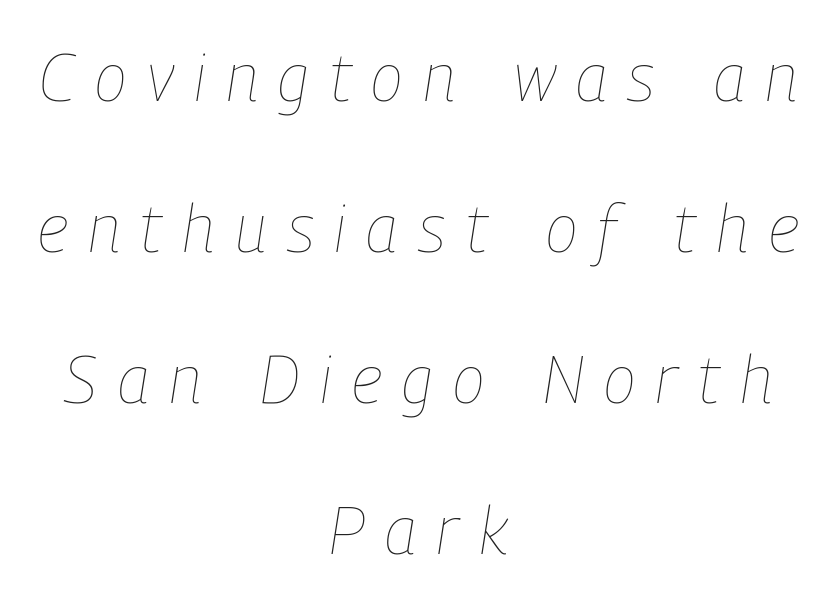
The image shows 66 px thin, condensed type, italic (leaning right); set centered, loose line spacing (2.29x), unusually wide letter spacing (+0.31 em), not underlined; low stroke contrast and a medium x-height.
